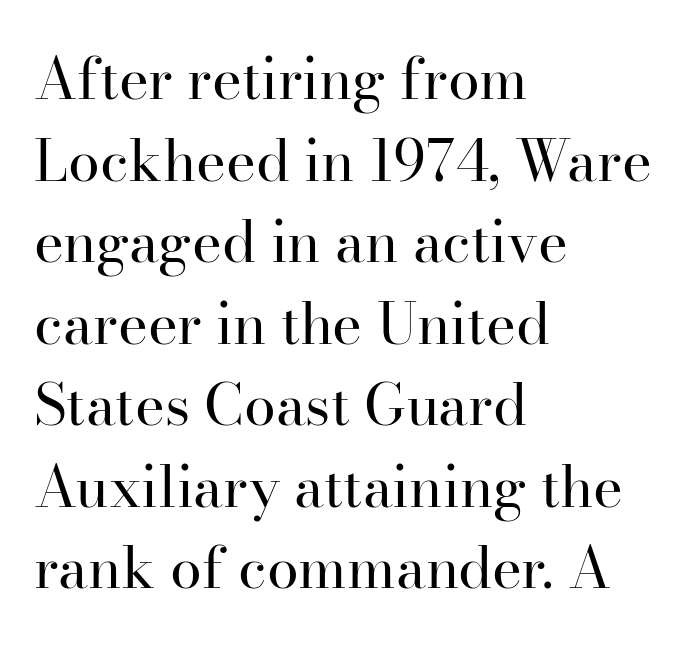
The image shows 57 px regular-weight serif type, upright; set left-aligned, normal line spacing (1.43x), normal letter spacing, not underlined; high stroke contrast and a small x-height.
